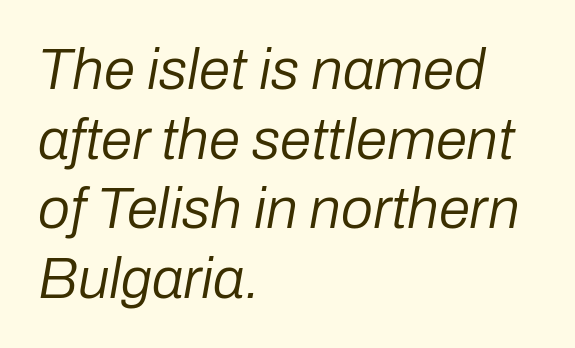
The image shows 57 px regular-weight type, italic (leaning right); set left-aligned, line spacing 1.22x, normal letter spacing, not underlined; low stroke contrast and a medium x-height.
